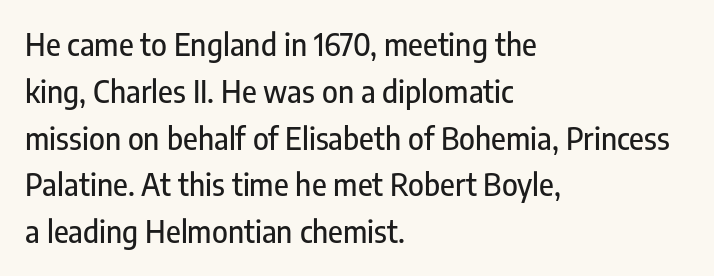
{"serif": "no", "italic": "no", "width": "condensed", "stroke_contrast": "low", "x_height": "medium", "monospaced": "no", "underline": "no", "align": "left", "line_spacing": "normal", "line_spacing_ratio": 1.56, "letter_spacing": "normal", "letter_spacing_em": 0.0, "glyph_px": 30}
